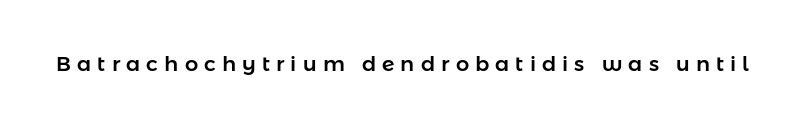
The image shows 21 px text type, upright; set unusually wide letter spacing (+0.29 em), not underlined.
